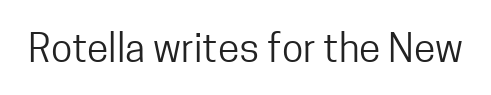
Each letter keeps its own natural width here, so spacing adapts to shape. Look at the tracking — it's just the regular setting, nothing added. Style check: upright. The rendering shows plain stroke endings on the letterforms — a sans-serif design. The face looks like a standard text weight, possibly lighter. Check the space under the baseline: it is left empty.
